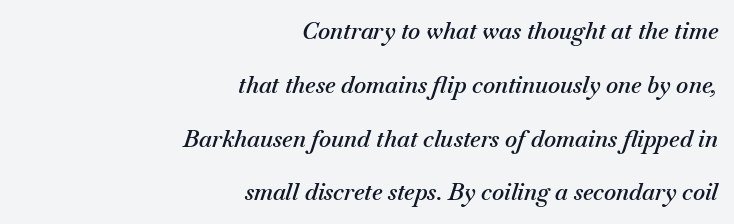
Q: Is the text bold? A: Semi-bold.
Q: Is the text italic (slanted)? A: Yes, it leans right by about 18 degrees.
Q: Is the text underlined? A: No.
Q: How is the paragraph aligned? A: Right-aligned.
Q: Is the spacing between letters normal or unusually wide? A: Normal.
Q: Is the spacing between lines tight, normal or loose? A: Loose.
